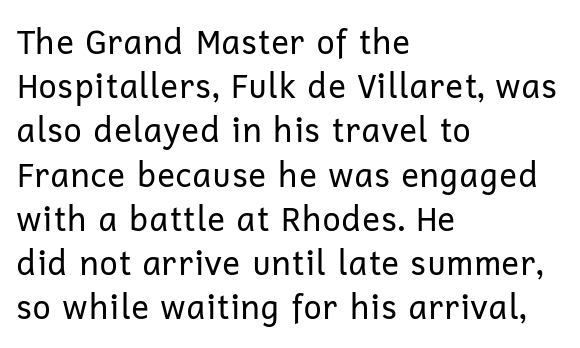
Q: Is the text bold? A: No.
Q: Is the text italic (slanted)? A: No, it is upright.
Q: Is the typeface a serif or a sans-serif typeface? A: Sans-serif.
Q: Is the text underlined? A: No.
Q: How is the paragraph aligned? A: Left-aligned.
Q: Is the spacing between letters normal or unusually wide? A: Normal.
Q: Is the spacing between lines tight, normal or loose? A: Normal.
Q: Width (condensed, normal, or wide)? A: Normal.
Q: Stroke contrast? A: Low.
Q: x-height? A: Medium.
Q: Monospaced? A: No.
